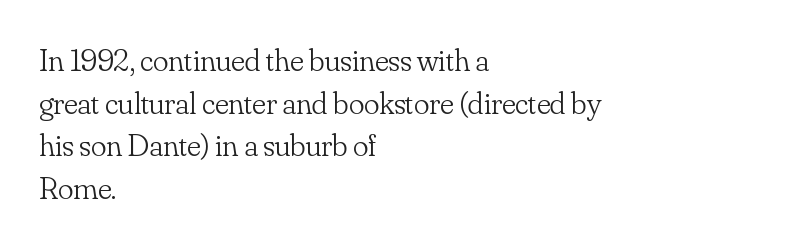
The image shows 32 px light serif type, upright; set left-aligned, normal line spacing (1.33x), normal letter spacing, not underlined; low stroke contrast and a small x-height.
